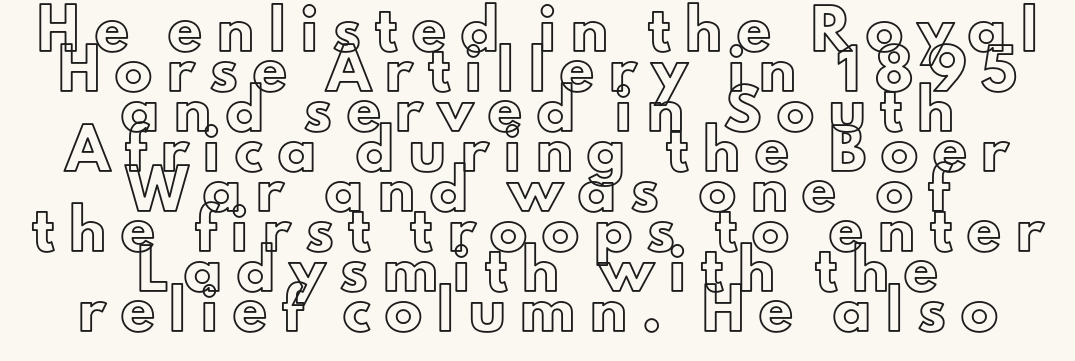
The image shows 37 px text type, upright; set centered, tight line spacing (1.08x), unusually wide letter spacing (+0.41 em), not underlined; a small x-height.
